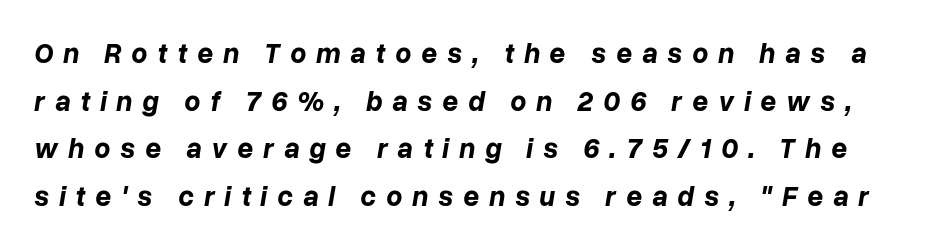
Q: Is the text bold? A: Yes.
Q: Is the text italic (slanted)? A: Yes, it leans right by about 10 degrees.
Q: Is the text underlined? A: No.
Q: Is the spacing between letters normal or unusually wide? A: Unusually wide.
Q: Is the spacing between lines tight, normal or loose? A: Normal.
Q: Width (condensed, normal, or wide)? A: Normal.
Q: Stroke contrast? A: Low.
Q: x-height? A: Medium.
Q: Monospaced? A: No.
